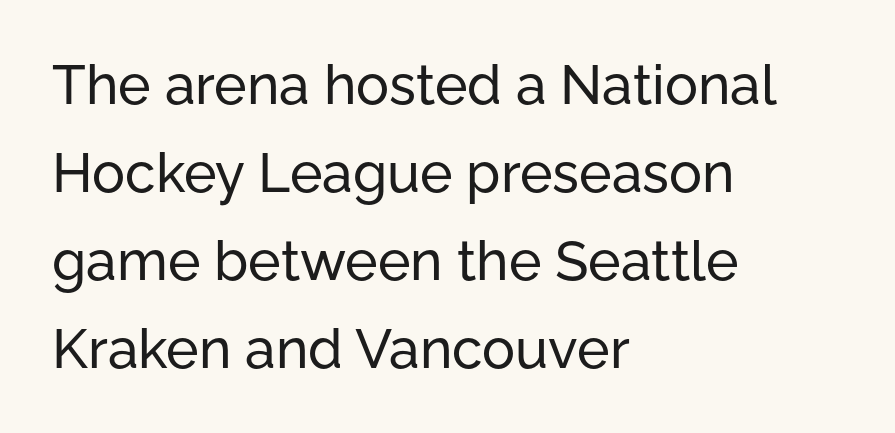
The image shows 55 px sans-serif type, upright; set left-aligned, normal line spacing (1.6x), normal letter spacing, not underlined; low stroke contrast and a medium x-height.
